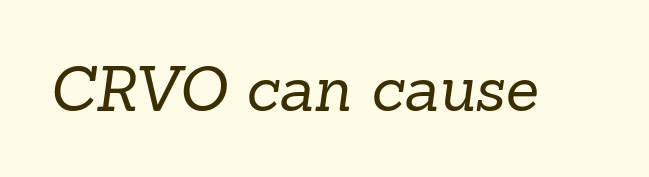
{"serif": "yes", "bold": "no", "weight": "regular", "width": "normal", "stroke_contrast": "low", "x_height": "medium", "monospaced": "no", "underline": "no", "letter_spacing": "normal", "letter_spacing_em": 0.0, "glyph_px": 61}
